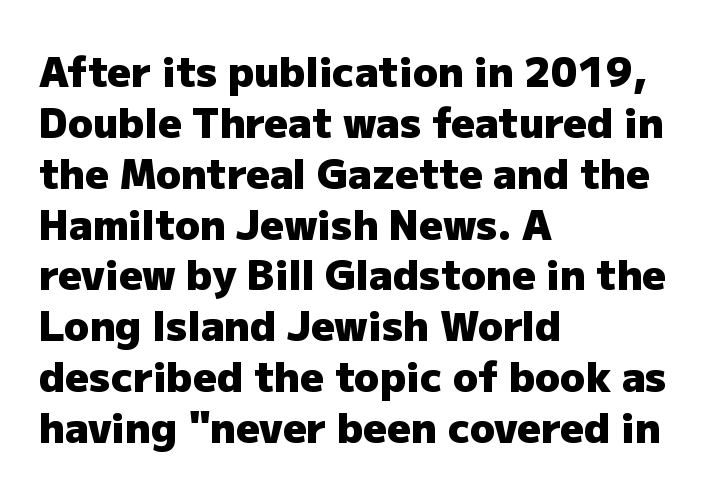
The image shows 41 px heavy sans-serif type, upright; set left-aligned, line spacing 1.24x, normal letter spacing, not underlined; low stroke contrast and a medium x-height.
